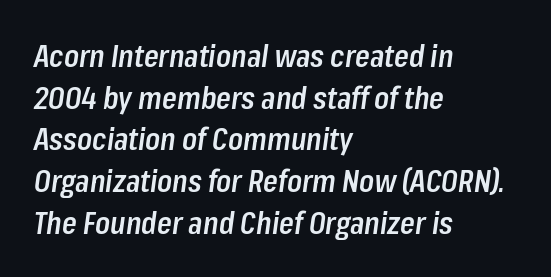
Q: Is the text bold? A: Semi-bold.
Q: Is the text italic (slanted)? A: Yes, it leans right by about 8 degrees.
Q: Is the text underlined? A: No.
Q: How is the paragraph aligned? A: Left-aligned.
Q: Is the spacing between letters normal or unusually wide? A: Normal.
Q: Is the spacing between lines tight, normal or loose? A: Normal.
Q: Width (condensed, normal, or wide)? A: Condensed.
Q: Stroke contrast? A: Low.
Q: x-height? A: Medium.
Q: Monospaced? A: No.
